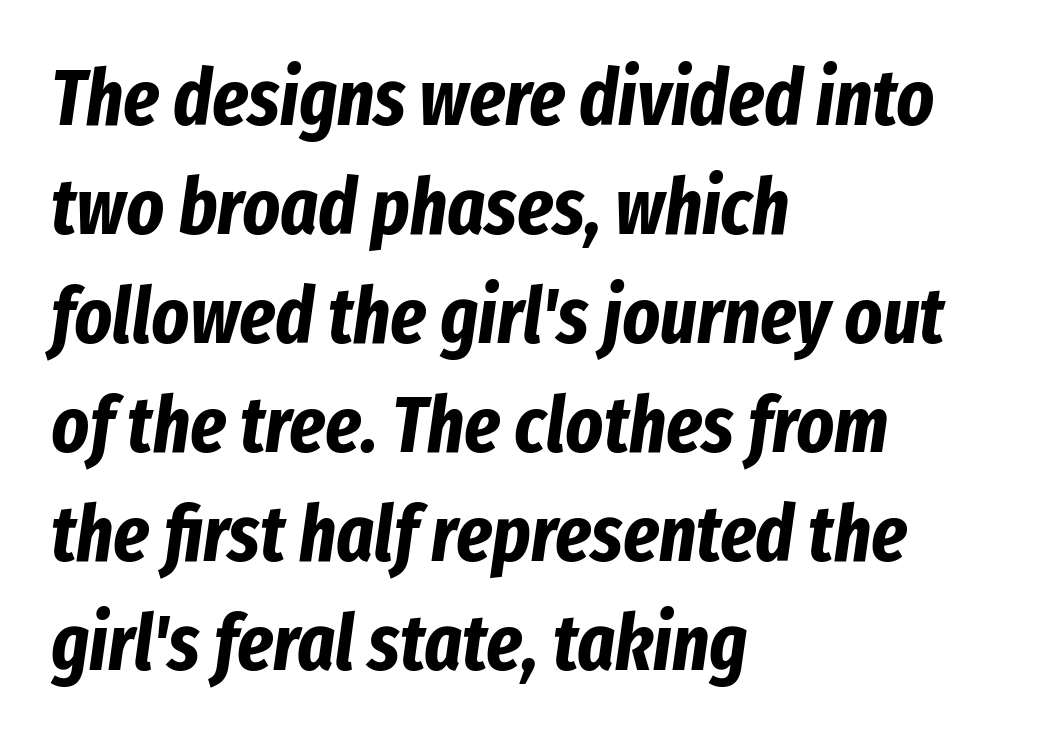
Q: Is the text bold? A: Yes.
Q: Is the text italic (slanted)? A: Yes, it leans right by about 8 degrees.
Q: Is the text underlined? A: No.
Q: How is the paragraph aligned? A: Left-aligned.
Q: Is the spacing between letters normal or unusually wide? A: Normal.
Q: Is the spacing between lines tight, normal or loose? A: Normal.
Q: Width (condensed, normal, or wide)? A: Condensed.
Q: Stroke contrast? A: Low.
Q: x-height? A: Medium.
Q: Monospaced? A: No.
